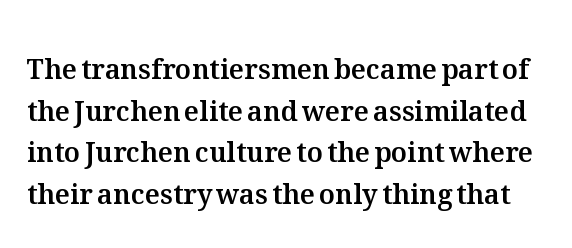
The lettering holds an erect, upright posture throughout. The string is rendered with underlining switched off. The passage shown has conventional tracking throughout. The passage shown stacks its lines at a standard gap.
